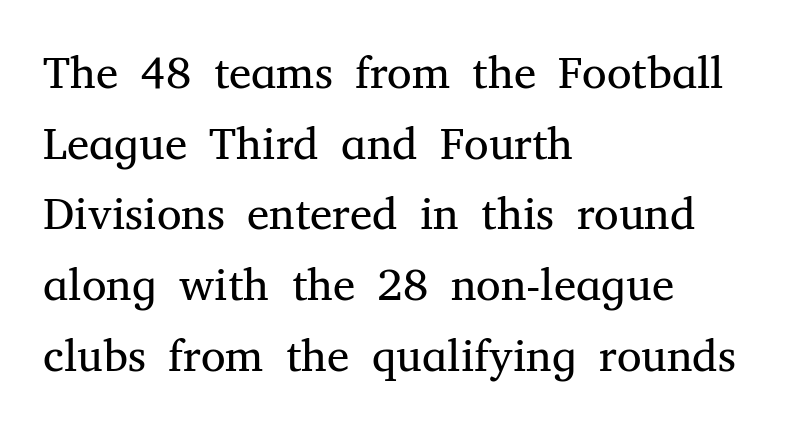
Q: Is the text bold? A: No.
Q: Is the text italic (slanted)? A: No, it is upright.
Q: Is the typeface a serif or a sans-serif typeface? A: Serif.
Q: Is the text underlined? A: No.
Q: How is the paragraph aligned? A: Left-aligned.
Q: Is the spacing between letters normal or unusually wide? A: Normal.
Q: Is the spacing between lines tight, normal or loose? A: Normal.
Q: Width (condensed, normal, or wide)? A: Normal.
Q: Stroke contrast? A: Medium.
Q: x-height? A: Medium.
Q: Monospaced? A: No.
